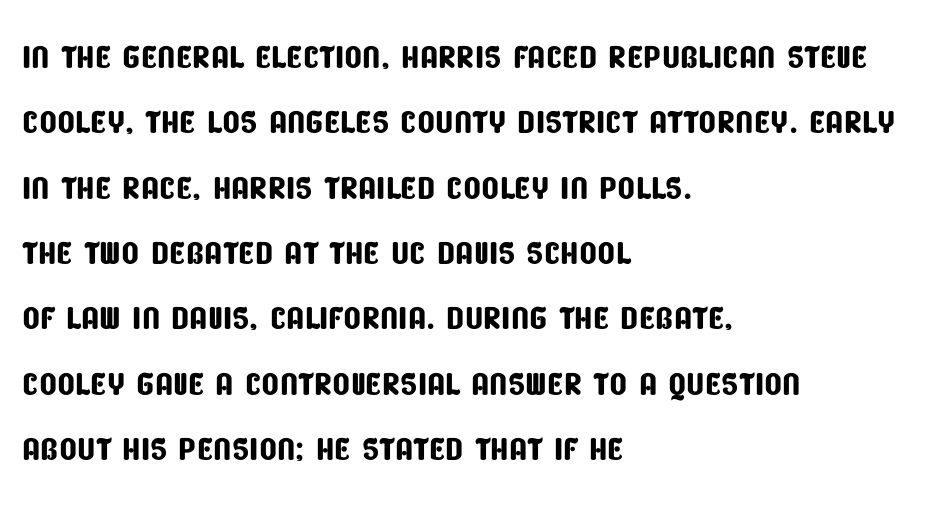
Q: Is the typeface a serif or a sans-serif typeface? A: Sans-serif.
Q: Is the text underlined? A: No.
Q: How is the paragraph aligned? A: Left-aligned.
Q: Is the spacing between letters normal or unusually wide? A: Normal.
Q: Is the spacing between lines tight, normal or loose? A: Normal.
Q: Width (condensed, normal, or wide)? A: Condensed.
Q: Stroke contrast? A: Low.
Q: x-height? A: Large.
Q: Monospaced? A: No.
